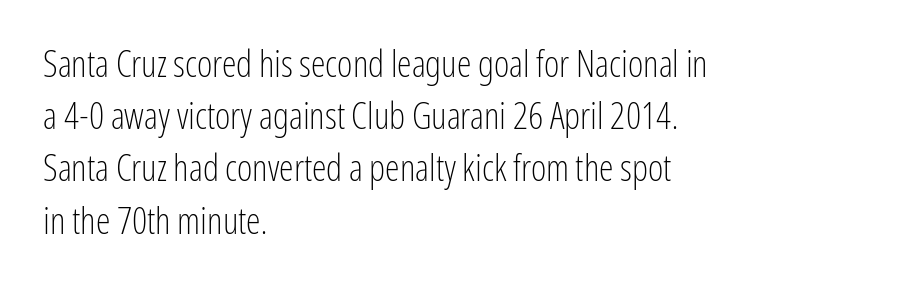
Does the leading feel generous? No, just average. Underlining? Definitely not there. Nothing heavy about these letters — not bold at all. Short note: letters normally spaced. The font family rendered here belongs to the sans-serif group. The type sits square on the baseline with zero lean.
